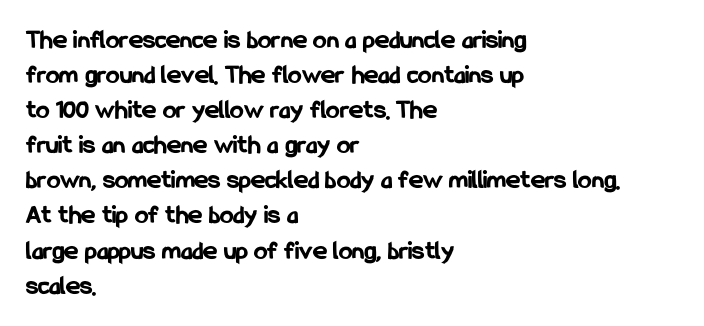
{"italic": "no", "bold": "yes", "underline": "no", "align": "left", "line_spacing": "normal", "line_spacing_ratio": 1.3, "letter_spacing": "normal", "letter_spacing_em": 0.0, "glyph_px": 27}
